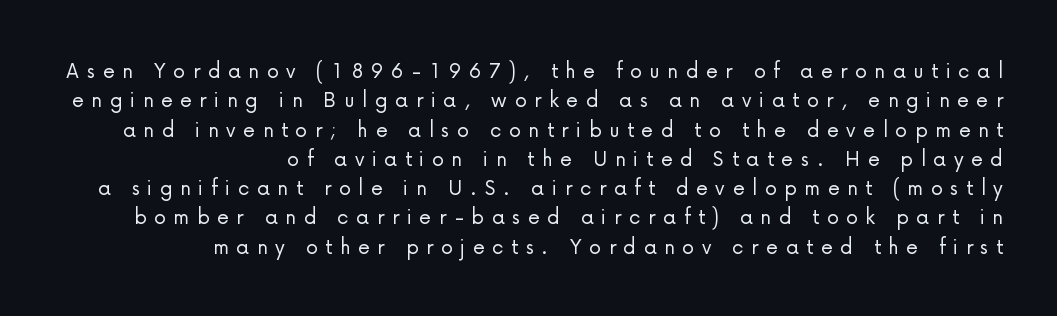
Q: Is the text bold? A: No.
Q: Is the text italic (slanted)? A: No, it is upright.
Q: Is the text underlined? A: No.
Q: How is the paragraph aligned? A: Right-aligned.
Q: Is the spacing between letters normal or unusually wide? A: Unusually wide.
